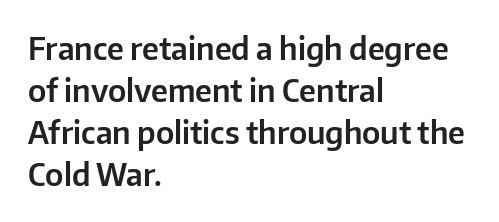
Tracking value appears to be zero — textbook default spacing. Honestly, there is no underline to notice here at all. Do the characters align in a grid? No, the font is proportional. All the whitespace from short lines collects on the right.
